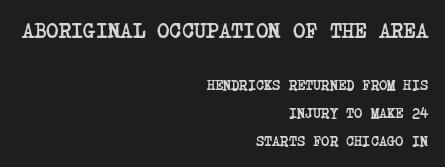
The image shows 21 px bold type; set right-aligned, loose line spacing (2.01x), normal letter spacing, not underlined; the first (top) block is 1.5x larger.
